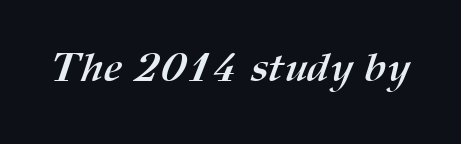
The image shows 41 px semibold type; set normal letter spacing, not underlined; medium stroke contrast and a medium x-height.
